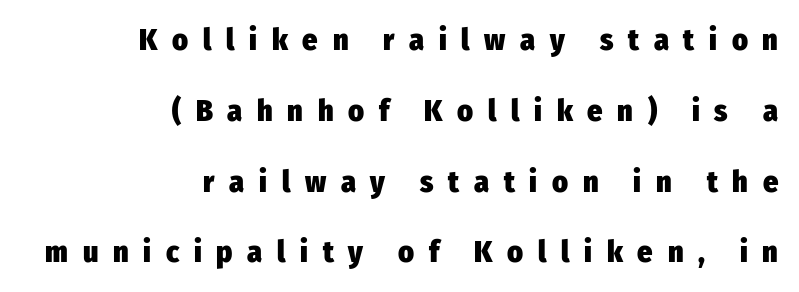
{"serif": "no", "italic": "no", "bold": "yes", "weight": "heavy", "width": "condensed", "stroke_contrast": "low", "x_height": "medium", "monospaced": "no", "underline": "no", "align": "right", "line_spacing": "loose", "line_spacing_ratio": 2.36, "letter_spacing": "wide", "letter_spacing_em": 0.49, "glyph_px": 30}
